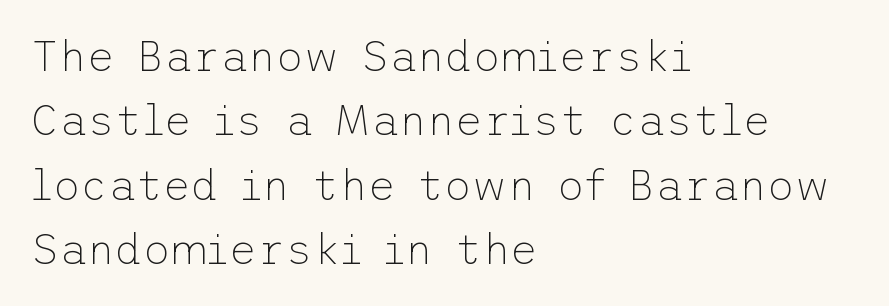
{"serif": "no", "italic": "no", "bold": "no", "weight": "thin", "width": "normal", "stroke_contrast": "low", "x_height": "medium", "underline": "no", "align": "left", "line_spacing": "normal", "line_spacing_ratio": 1.5, "letter_spacing": "normal", "letter_spacing_em": 0.0, "glyph_px": 43}
